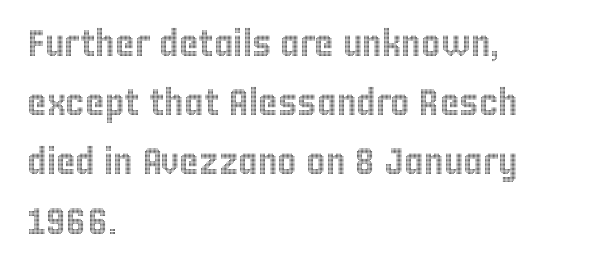
Q: Is the text italic (slanted)? A: No, it is upright.
Q: Is the text underlined? A: No.
Q: How is the paragraph aligned? A: Left-aligned.
Q: Is the spacing between letters normal or unusually wide? A: Normal.
Q: Is the spacing between lines tight, normal or loose? A: Normal.
Q: Width (condensed, normal, or wide)? A: Condensed.
Q: x-height? A: Large.
Q: Monospaced? A: No.
